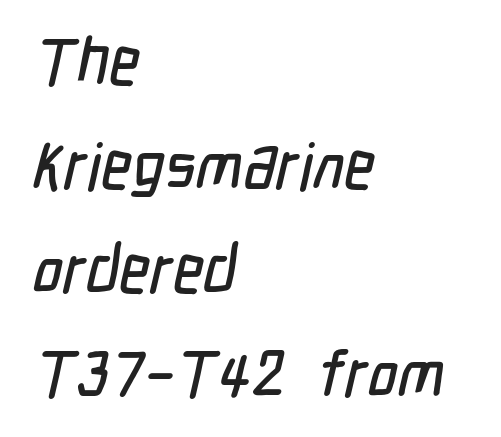
The image shows 65 px condensed sans-serif type; set left-aligned, normal line spacing (1.6x), normal letter spacing, not underlined; low stroke contrast and a medium x-height.
